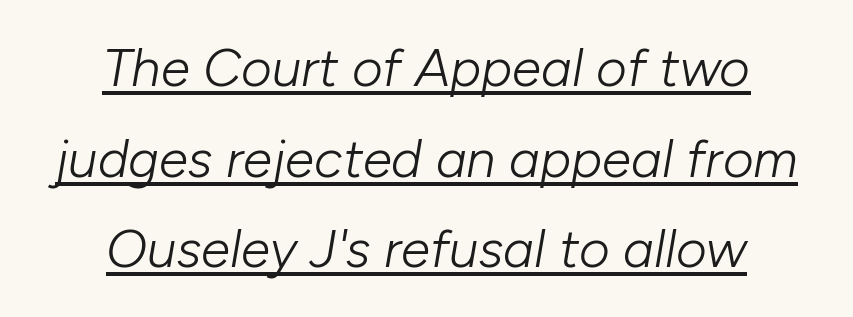
The passage is arranged like a title page — every line centered. Each letter keeps its own natural width here, so spacing adapts to shape. The rendered words wear a rule along their underside. Ink coverage per letter is moderate at most. Every character sits at an angle, as italics do. Caption: standard tracking, unaltered.
